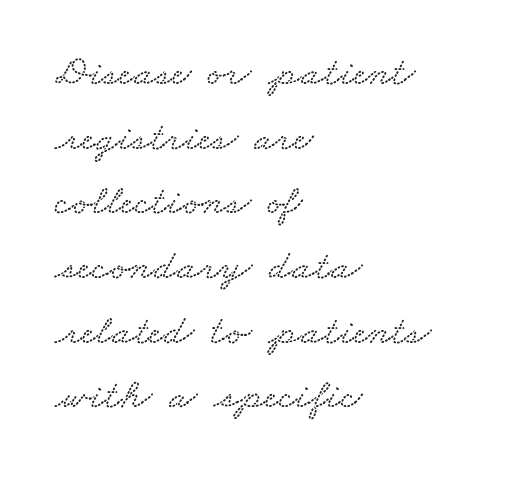
Q: Is the text underlined? A: No.
Q: How is the paragraph aligned? A: Left-aligned.
Q: Is the spacing between letters normal or unusually wide? A: Normal.
Q: Is the spacing between lines tight, normal or loose? A: Normal.
Q: Width (condensed, normal, or wide)? A: Wide.
Q: Stroke contrast? A: Low.
Q: x-height? A: Small.
Q: Monospaced? A: No.
